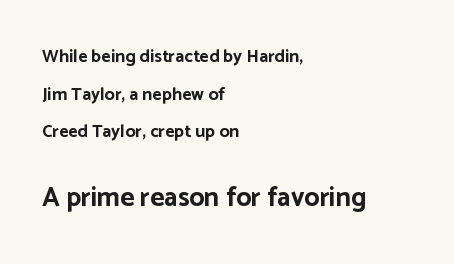
The image shows 27 px bold type, upright; set left-aligned, loose line spacing (2.09x), normal letter spacing, not underlined; the second (bottom) block is 1.5x larger.
